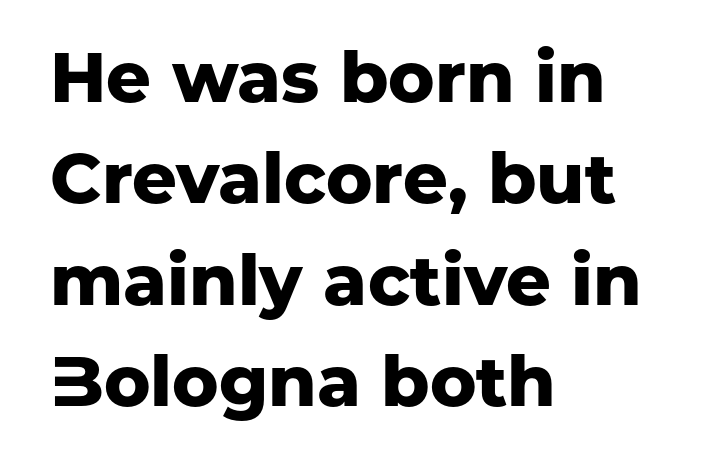
This is roman type, the default non-slanted kind. Regarding leading, the lines here are spaced in the standard way. Underline: absent. Each glyph is drawn with heavy, bold strokes.
